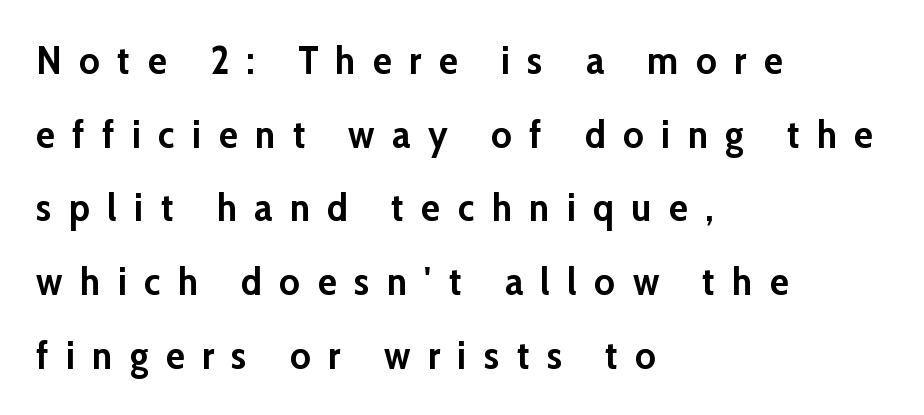
Q: Is the text bold? A: Yes.
Q: Is the text italic (slanted)? A: No, it is upright.
Q: Is the typeface a serif or a sans-serif typeface? A: Sans-serif.
Q: Is the text underlined? A: No.
Q: How is the paragraph aligned? A: Left-aligned.
Q: Is the spacing between letters normal or unusually wide? A: Unusually wide.
Q: Width (condensed, normal, or wide)? A: Normal.
Q: Stroke contrast? A: Low.
Q: x-height? A: Medium.
Q: Monospaced? A: No.
